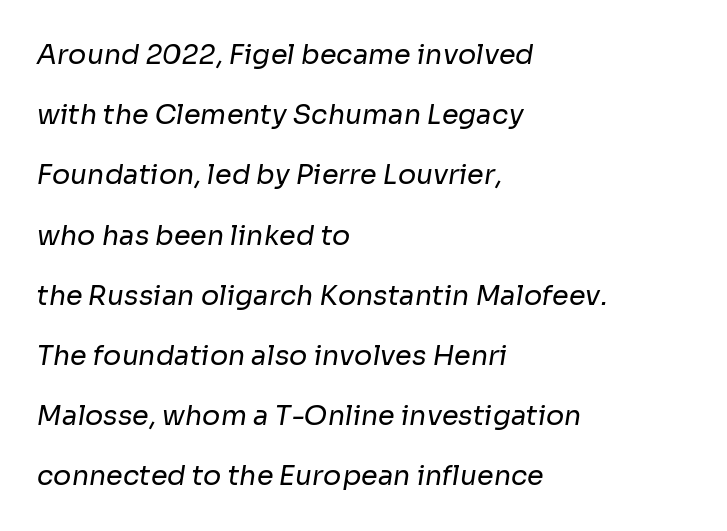
Default kerning and tracking; the words read as compact shapes. Horizontally, the lines are justified to the leading edge only. No heavy texture on the line: the type isn't bold. This sample trades compactness for vertical openness between lines. Anything drawn beneath the words? Only blank space.
